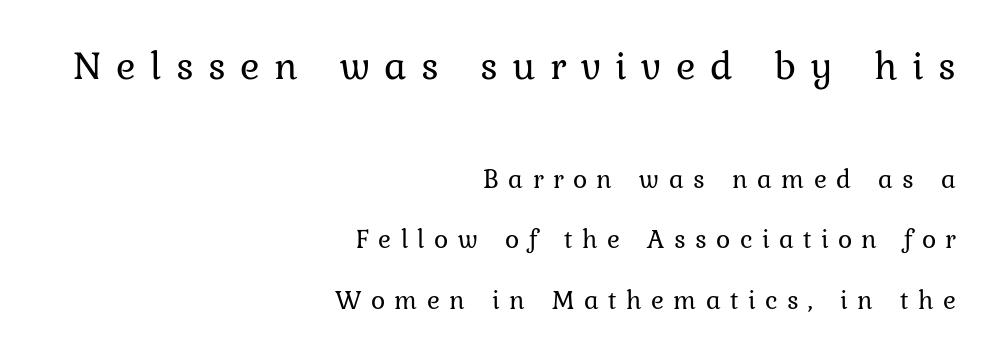
The image shows 41 px regular-weight serif type, upright; set right-aligned, loose line spacing (2.23x), unusually wide letter spacing (+0.35 em), not underlined; the first (top) block is 1.52x larger; low stroke contrast and a medium x-height.
